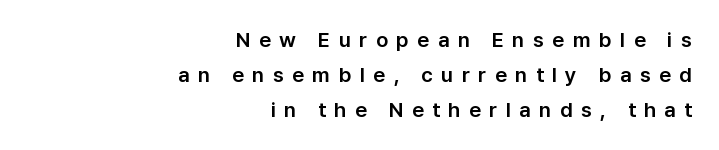
The image shows 21 px text type, upright; set right-aligned, normal line spacing (1.66x), unusually wide letter spacing (+0.4 em), not underlined.
